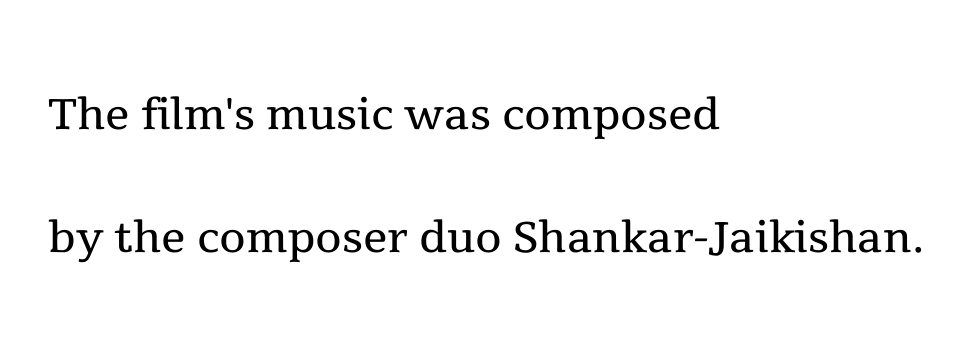
These lines are rendered in a variable-pitch font. Italic? Not at all — the glyphs are vertical. Each row of text sits above clean, open space. Reading down the block, your eye returns to a fixed left position each line. Is this a heavy cut? Hardly; it is regular or lighter.
